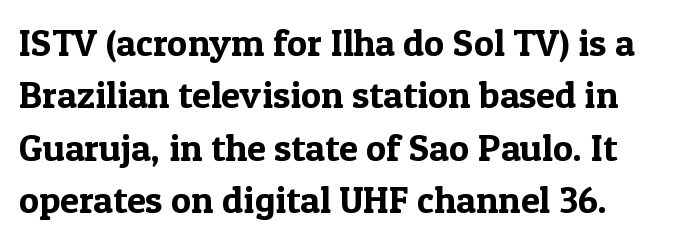
The space between consecutive lines is moderate. Underline: absent. Letter spacing: default. This is roman type, the default non-slanted kind. Spacing verdict: proportional, widths tailored to each character.
